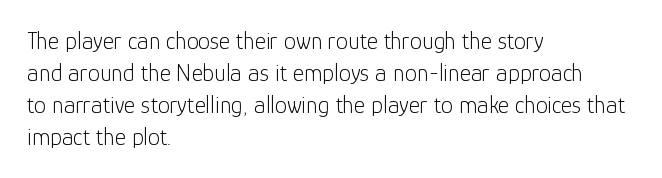
A bare baseline throughout the passage. Does the lettering tilt? It doesn't — this is upright. Leftover space on each line is placed entirely after the last word. Regarding leading, the lines here are spaced in the standard way. Inter-character spacing is left at the font's built-in metrics. Compared with a typical body face, this is equally light or lighter still.
